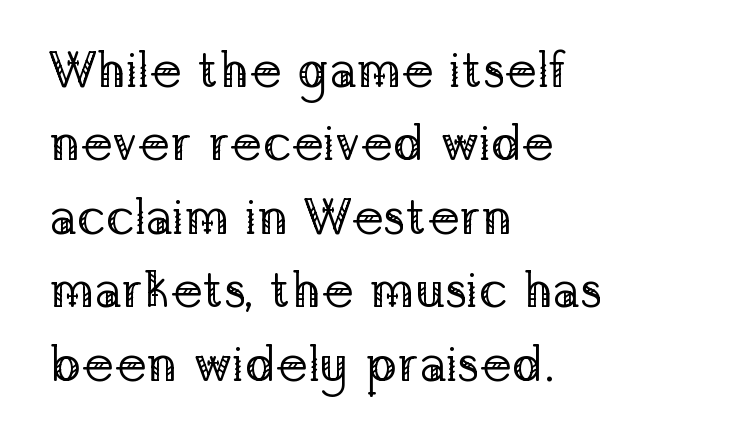
{"serif": "yes", "italic": "no", "bold": "no", "weight": "regular", "width": "normal", "stroke_contrast": "low", "x_height": "medium", "monospaced": "no", "underline": "no", "align": "left", "line_spacing": "normal", "line_spacing_ratio": 1.44, "letter_spacing": "normal", "letter_spacing_em": 0.0, "glyph_px": 51}
